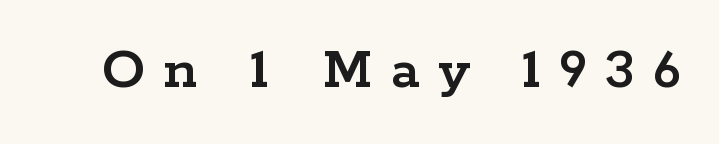
Q: Is the text italic (slanted)? A: No, it is upright.
Q: Is the typeface a serif or a sans-serif typeface? A: Serif.
Q: Is the text underlined? A: No.
Q: Is the spacing between letters normal or unusually wide? A: Unusually wide.
Q: Width (condensed, normal, or wide)? A: Wide.
Q: Stroke contrast? A: Low.
Q: x-height? A: Medium.
Q: Monospaced? A: No.
